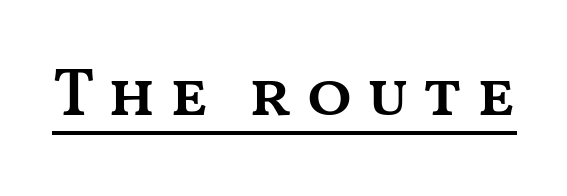
Here the designer chose a conventional face with non-uniform glyph widths. Ascenders rise straight up at ninety degrees. How heavy is the stroke? Medium-heavy — a semibold, shy of bold. What decoration does the sample have? An underline.
